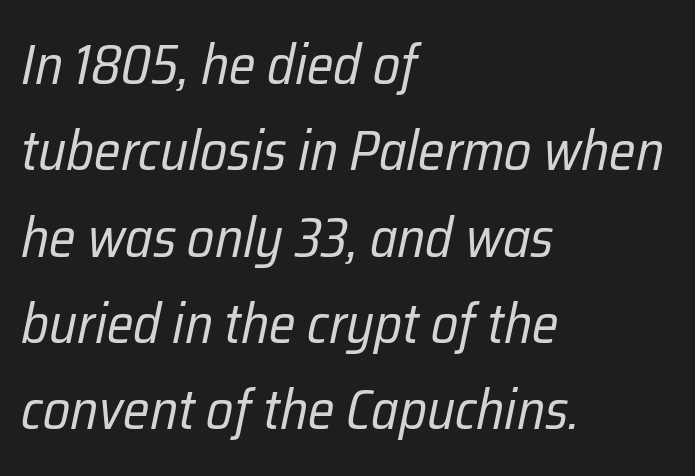
The image shows 55 px regular-weight, condensed type, italic (leaning right); set left-aligned, normal line spacing (1.57x), normal letter spacing, not underlined; low stroke contrast and a medium x-height.
